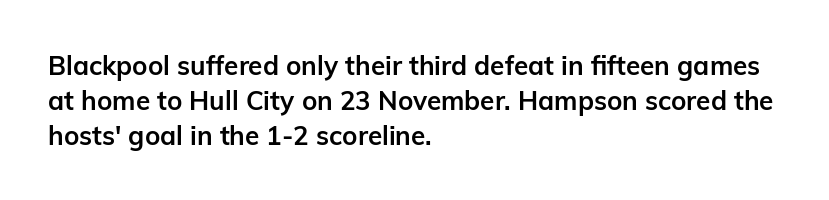
{"italic": "no", "bold": "yes", "underline": "no", "align": "left", "line_spacing": "normal", "line_spacing_ratio": 1.34, "letter_spacing": "normal", "letter_spacing_em": 0.0, "glyph_px": 26}
